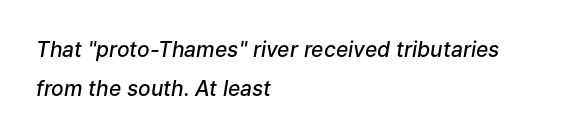
Q: Is the text bold? A: Semi-bold.
Q: Is the text italic (slanted)? A: Yes, it leans right by about 9 degrees.
Q: Is the text underlined? A: No.
Q: How is the paragraph aligned? A: Left-aligned.
Q: Is the spacing between letters normal or unusually wide? A: Normal.
